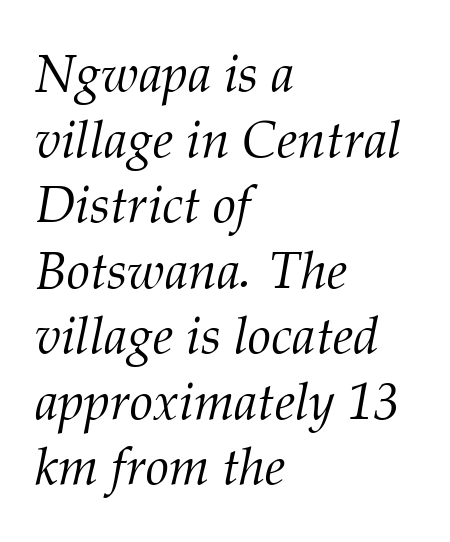
The passage shown leans; its letterforms are oblique. The rendering shows small feet on the letterforms — a serif design. If you measured baseline to baseline, you'd find a middling distance. Each word holds together tightly as a unit, with standard inter-letter gaps.
